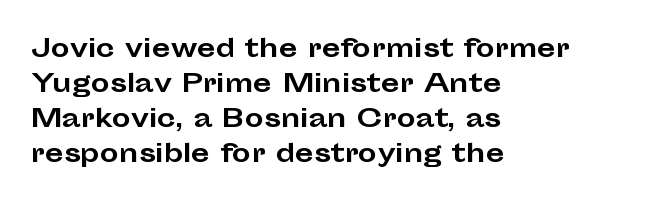
Q: Is the text bold? A: Yes.
Q: Is the text italic (slanted)? A: No, it is upright.
Q: Is the text underlined? A: No.
Q: How is the paragraph aligned? A: Left-aligned.
Q: Is the spacing between letters normal or unusually wide? A: Normal.
Q: Is the spacing between lines tight, normal or loose? A: Normal.
